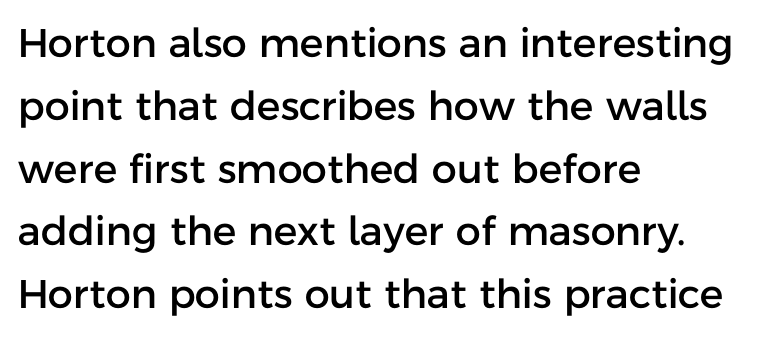
Varying glyph widths throughout — classic text-font behaviour. Compared with a centered layout, this one pins lines to the left instead. The horizontal fit of the characters is conventional and even. In terms of posture, this sample is upright. Quick note: interline space is typical.
